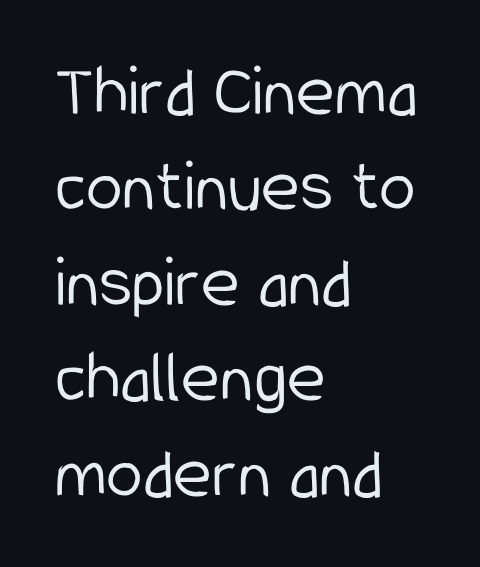
The gaps between neighbouring characters are ordinary and unremarkable. Does the leading feel generous? No, just average. Do the characters align in a grid? No, the font is proportional. The foot of each line stays bare and open.
